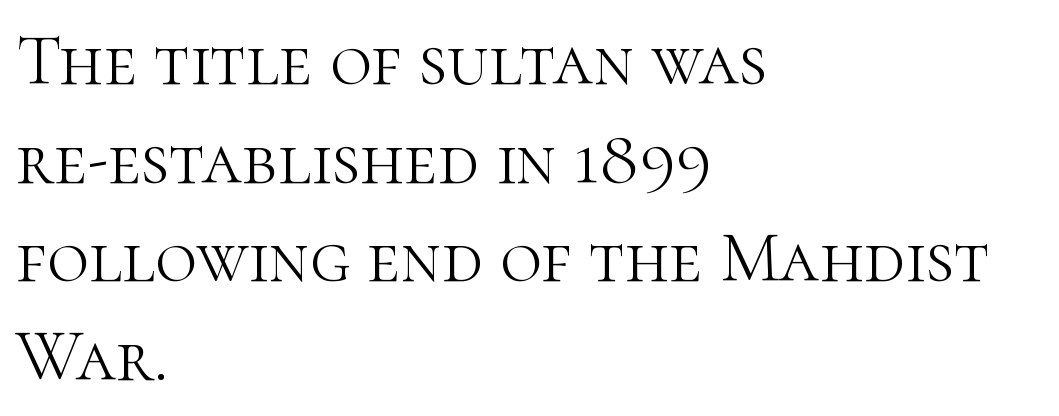
Q: Is the text bold? A: No.
Q: Is the text italic (slanted)? A: No, it is upright.
Q: Is the typeface a serif or a sans-serif typeface? A: Serif.
Q: Is the text underlined? A: No.
Q: How is the paragraph aligned? A: Left-aligned.
Q: Is the spacing between letters normal or unusually wide? A: Normal.
Q: Is the spacing between lines tight, normal or loose? A: Normal.
Q: Width (condensed, normal, or wide)? A: Normal.
Q: Stroke contrast? A: High.
Q: x-height? A: Medium.
Q: Monospaced? A: No.
